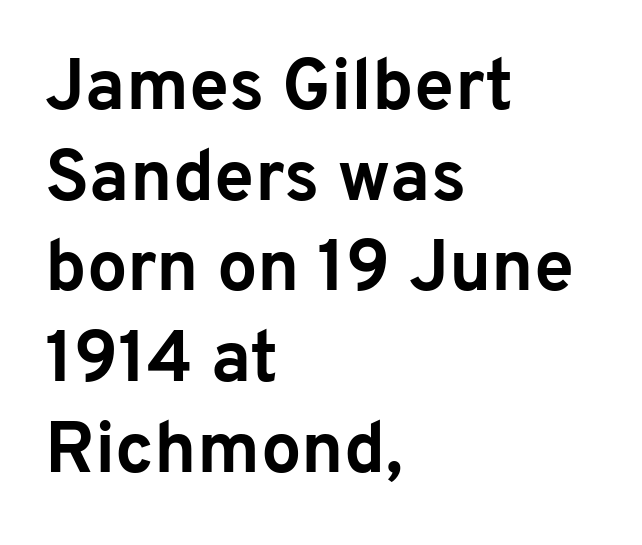
{"serif": "no", "italic": "no", "bold": "yes", "weight": "bold", "width": "normal", "stroke_contrast": "low", "x_height": "medium", "monospaced": "no", "underline": "no", "align": "left", "line_spacing": "normal", "line_spacing_ratio": 1.26, "letter_spacing": "normal", "letter_spacing_em": 0.0, "glyph_px": 72}
